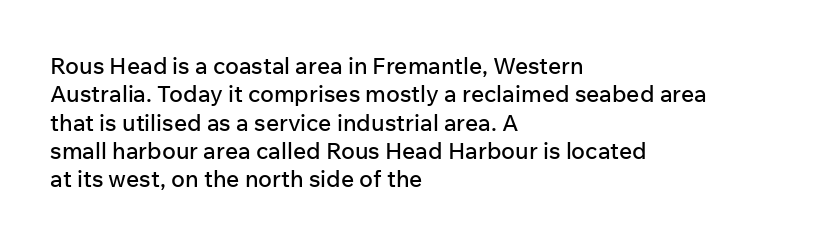
One-word summary of the alignment: left. These lines keep a tight, regular rhythm from letter to letter. Letters rest on an invisible, unmarked baseline. In terms of posture, this sample is upright.
